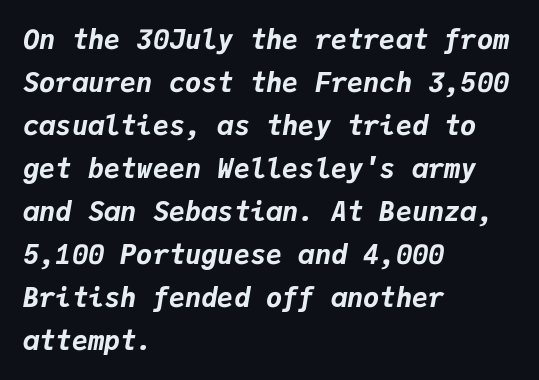
Q: Is the text bold? A: Yes.
Q: Is the text italic (slanted)? A: Yes, it leans right by about 9 degrees.
Q: Is the text underlined? A: No.
Q: How is the paragraph aligned? A: Left-aligned.
Q: Is the spacing between letters normal or unusually wide? A: Normal.
Q: Is the spacing between lines tight, normal or loose? A: Normal.
